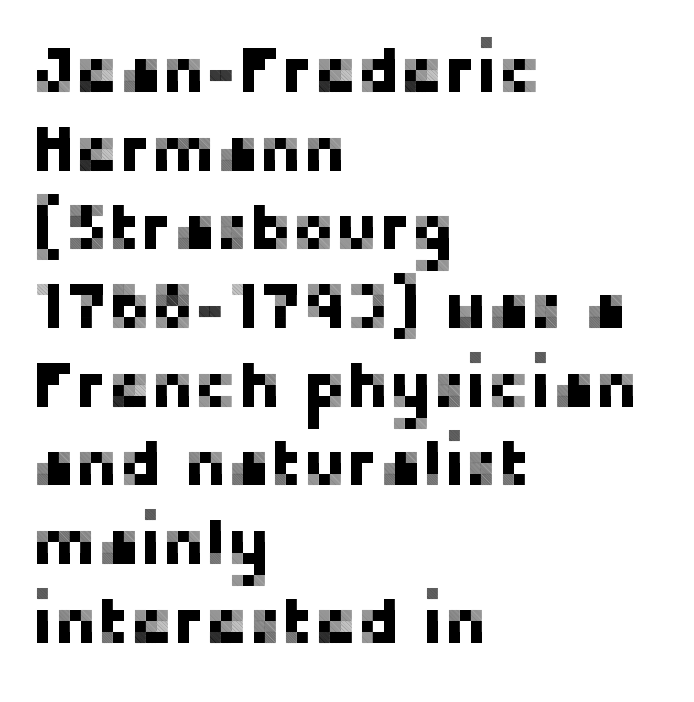
{"serif": "no", "italic": "no", "width": "normal", "stroke_contrast": "low", "x_height": "medium", "monospaced": "no", "underline": "no", "align": "left", "line_spacing_ratio": 1.21, "letter_spacing": "normal", "letter_spacing_em": 0.0, "glyph_px": 65}
